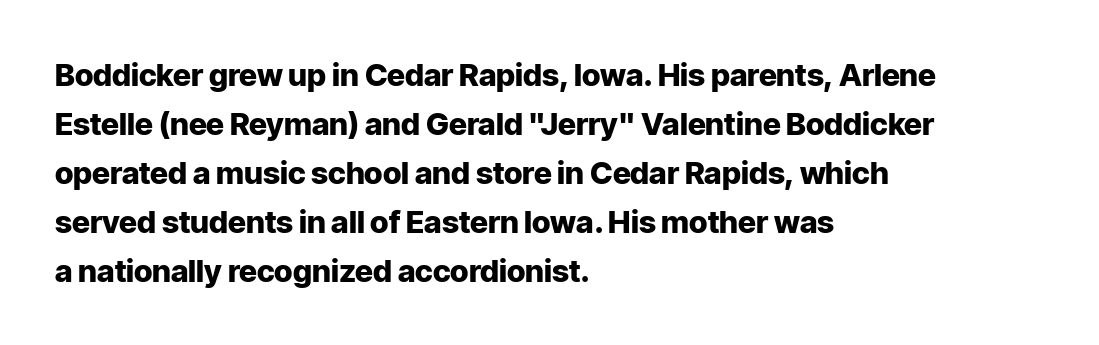
The image shows 31 px heavy sans-serif type, upright; set left-aligned, normal line spacing (1.58x), normal letter spacing, not underlined; low stroke contrast and a medium x-height.
